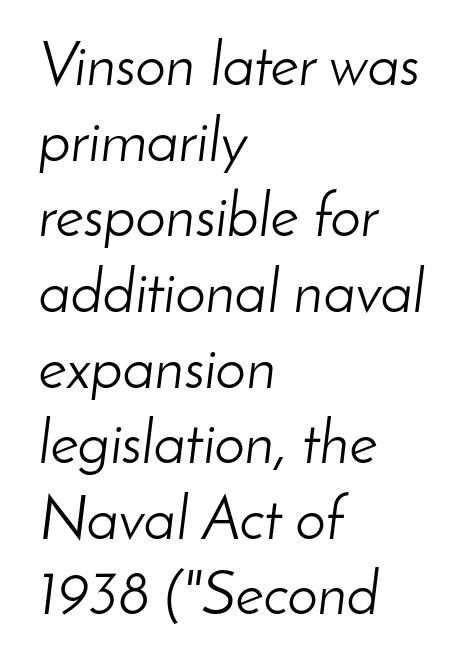
Q: Is the text bold? A: No.
Q: Is the text italic (slanted)? A: Yes, it leans right by about 8 degrees.
Q: Is the text underlined? A: No.
Q: How is the paragraph aligned? A: Left-aligned.
Q: Is the spacing between letters normal or unusually wide? A: Normal.
Q: Width (condensed, normal, or wide)? A: Normal.
Q: Stroke contrast? A: Low.
Q: x-height? A: Small.
Q: Monospaced? A: No.
